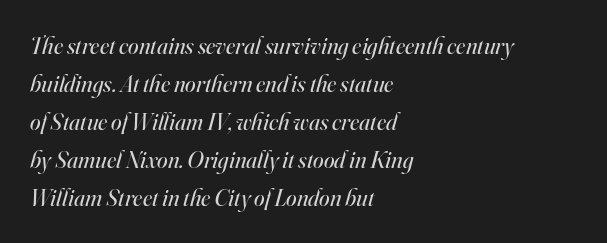
The passage shown is not underscored anywhere. The characters are drawn with everyday or finer stroke widths. The paragraph shown leans on its left margin. The leading is moderate, giving the passage an even texture.
